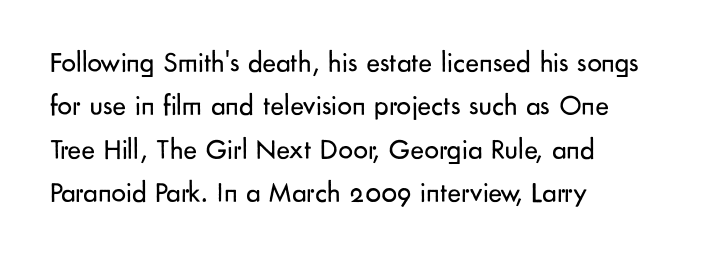
The image shows 29 px regular-weight sans-serif type, upright; set left-aligned, normal line spacing (1.5x), normal letter spacing, not underlined; low stroke contrast and a small x-height.
